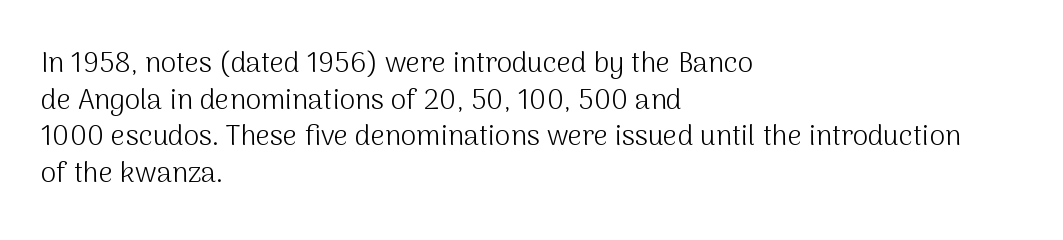
The rendering keeps characters at their native spacing. Alignment: flush left. Unlike italic type, these characters show no tilt at all. Varying glyph widths throughout — classic text-font behaviour. The font is comparable to plain body text, perhaps lighter. The designer went with a sans here, leaving each stem footless.
